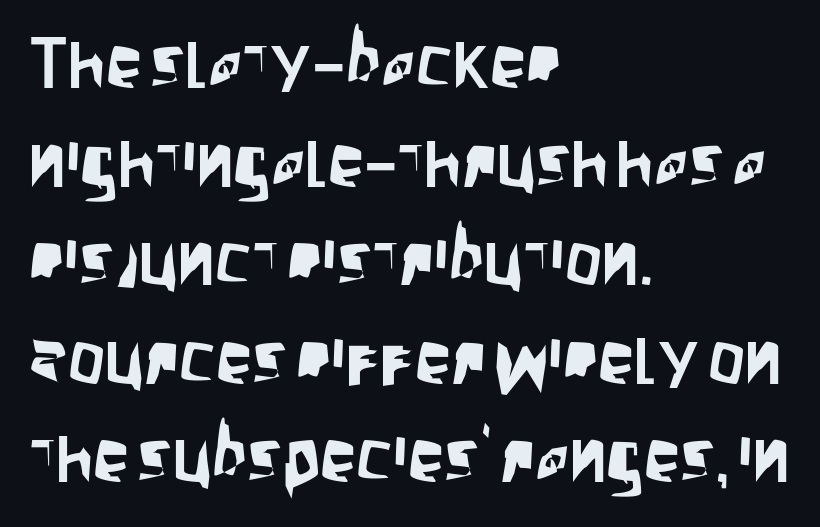
The image shows 73 px condensed sans-serif type, upright; set left-aligned, normal line spacing (1.35x), normal letter spacing, not underlined; low stroke contrast and a large x-height.
